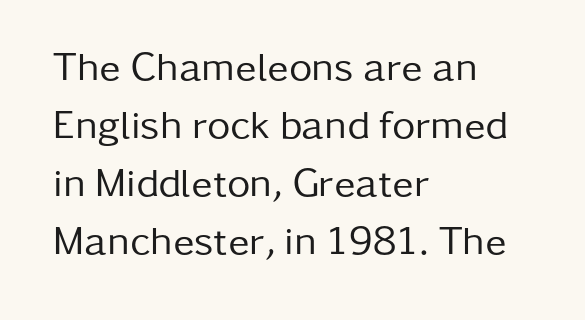
The compositor pushed each line to the left boundary. Character widths vary here, with narrow letters taking less room than wide ones. Designer's note — italics off, roman on. Each letter's strokes conclude bluntly, with no projecting serifs. The characters are drawn with everyday or finer stroke widths.
